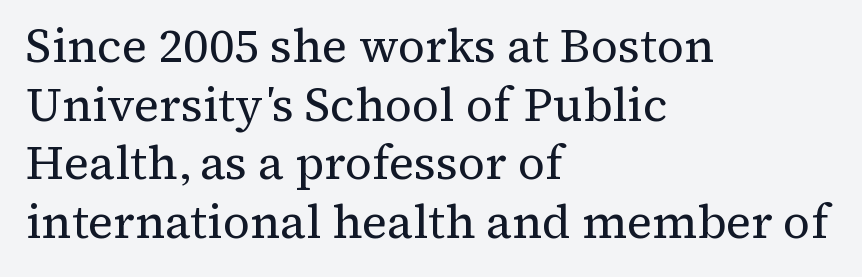
The image shows 47 px regular-weight serif type, upright; set left-aligned, normal line spacing (1.25x), normal letter spacing, not underlined; medium stroke contrast and a medium x-height.
